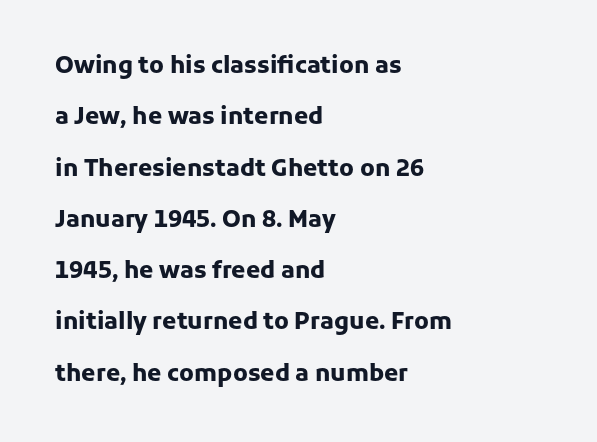
The letters stand straight up with perfectly vertical stems. Its strokes are broad and dark, the hallmark of bold type. The letterforms sit shoulder to shoulder at normal distance. Clear beneath every line of the passage.
